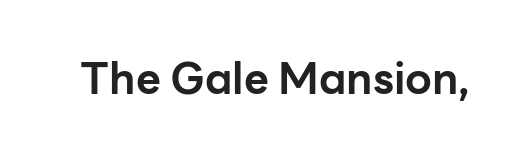
The image shows 43 px bold sans-serif type, upright; set normal letter spacing, not underlined; low stroke contrast and a medium x-height.
